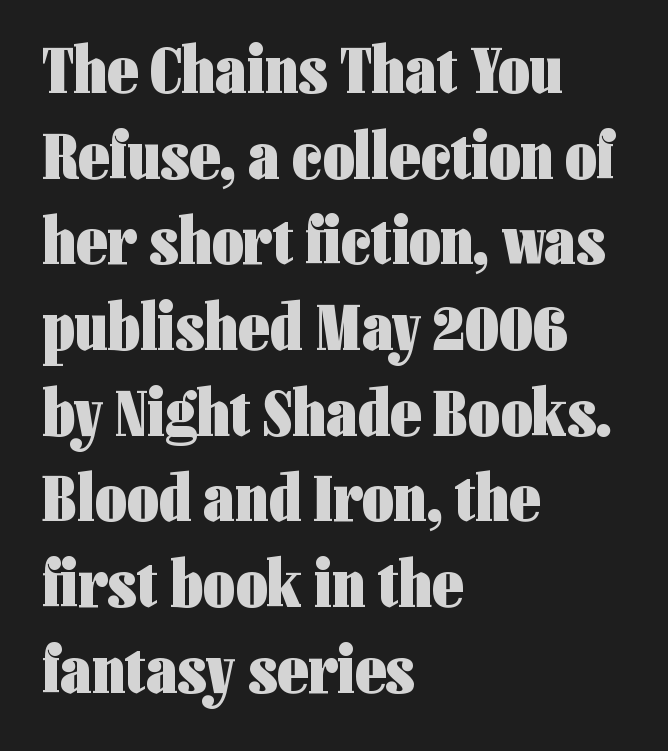
{"serif": "no", "italic": "no", "bold": "yes", "weight": "heavy", "width": "condensed", "stroke_contrast": "low", "x_height": "medium", "monospaced": "no", "underline": "no", "align": "left", "line_spacing": "normal", "line_spacing_ratio": 1.26, "letter_spacing": "normal", "letter_spacing_em": 0.0, "glyph_px": 68}
